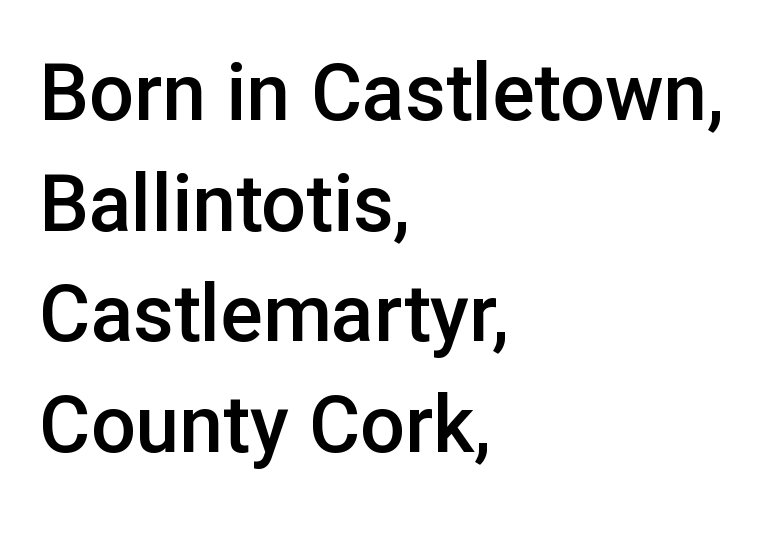
Q: Is the text bold? A: Semi-bold.
Q: Is the text italic (slanted)? A: No, it is upright.
Q: Is the typeface a serif or a sans-serif typeface? A: Sans-serif.
Q: Is the text underlined? A: No.
Q: How is the paragraph aligned? A: Left-aligned.
Q: Is the spacing between letters normal or unusually wide? A: Normal.
Q: Is the spacing between lines tight, normal or loose? A: Normal.
Q: Width (condensed, normal, or wide)? A: Normal.
Q: Stroke contrast? A: Low.
Q: x-height? A: Medium.
Q: Monospaced? A: No.
